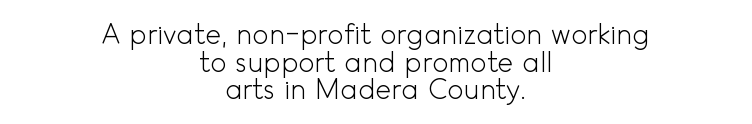
{"italic": "no", "bold": "no", "underline": "no", "align": "center", "line_spacing": "tight", "line_spacing_ratio": 1.02, "letter_spacing": "normal", "letter_spacing_em": 0.0, "glyph_px": 27}
